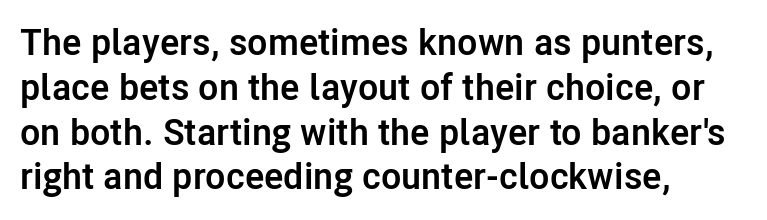
Short note: letters normally spaced. The face used here is proportionally spaced, like ordinary book or web type. Style check: upright. The passage shown is emphatically bold.
